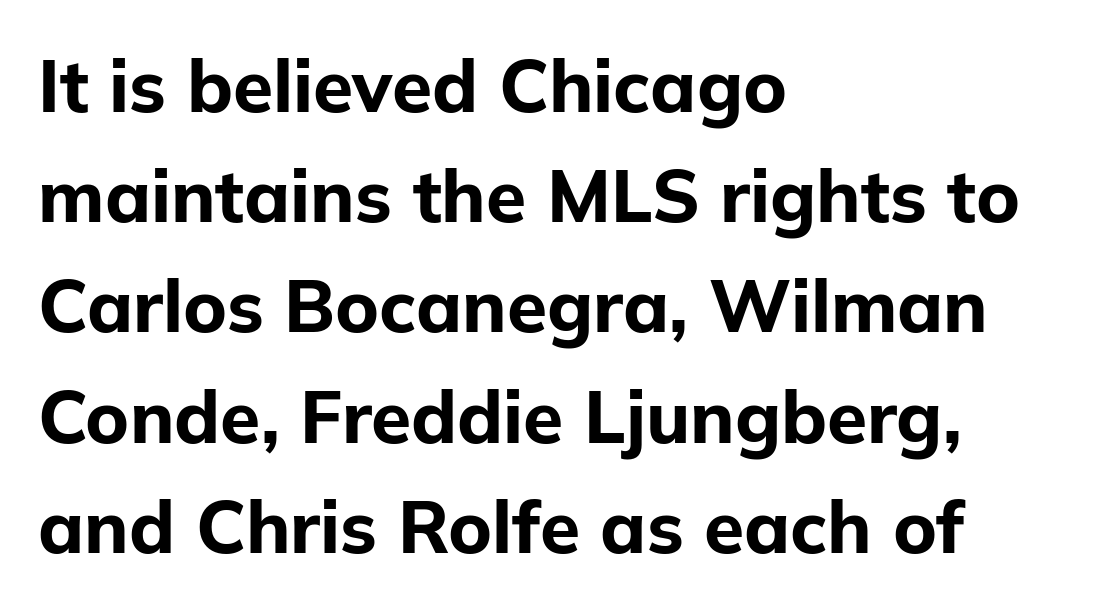
Q: Is the text bold? A: Yes.
Q: Is the text italic (slanted)? A: No, it is upright.
Q: Is the typeface a serif or a sans-serif typeface? A: Sans-serif.
Q: Is the text underlined? A: No.
Q: How is the paragraph aligned? A: Left-aligned.
Q: Is the spacing between letters normal or unusually wide? A: Normal.
Q: Is the spacing between lines tight, normal or loose? A: Normal.
Q: Width (condensed, normal, or wide)? A: Normal.
Q: Stroke contrast? A: Low.
Q: x-height? A: Medium.
Q: Monospaced? A: No.
